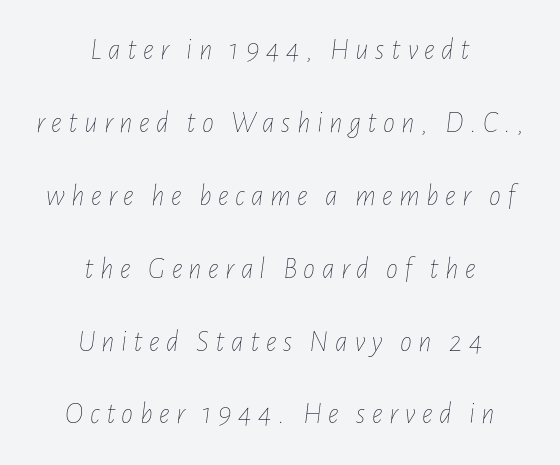
The letters advance in unequal steps, a hallmark of proportional type. Stem width sits at or under what a default text font uses. Compared with typical paragraphs, the rows here are farther apart. The text carries the slant typical of an italic or oblique font.
